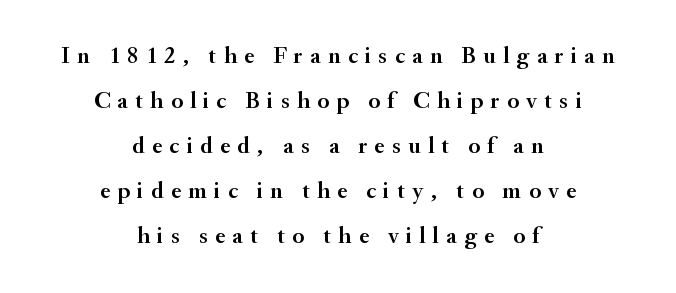
{"italic": "no", "underline": "no", "align": "center", "line_spacing_ratio": 1.87, "letter_spacing": "wide", "letter_spacing_em": 0.3, "glyph_px": 24}
